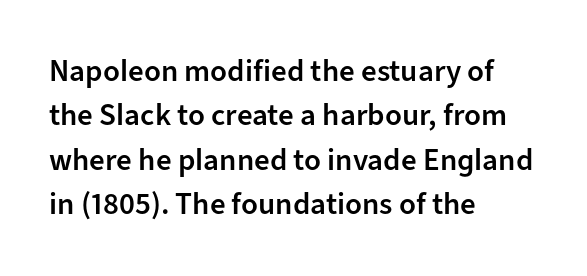
The image shows 31 px semibold sans-serif type, upright; set left-aligned, normal line spacing (1.43x), normal letter spacing, not underlined; low stroke contrast and a medium x-height.
